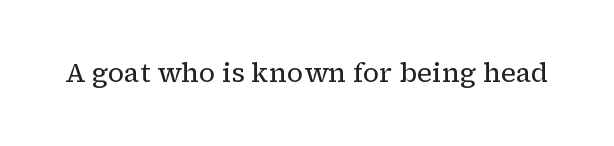
Q: Is the text bold? A: No.
Q: Is the text italic (slanted)? A: No, it is upright.
Q: Is the text underlined? A: No.
Q: Is the spacing between letters normal or unusually wide? A: Normal.
